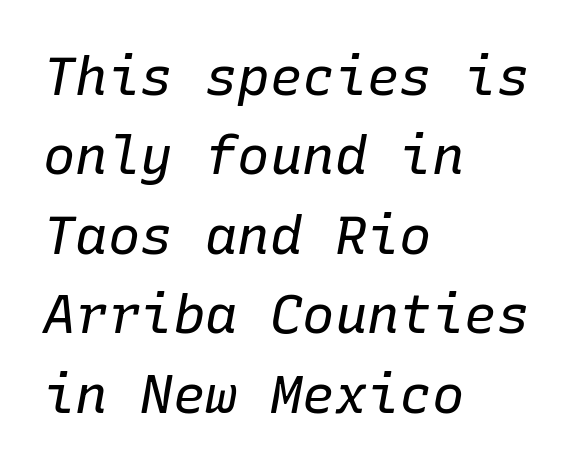
The image shows 54 px regular-weight type, italic (leaning right), monospaced; set left-aligned, normal line spacing (1.47x), normal letter spacing, not underlined; low stroke contrast and a medium x-height.
